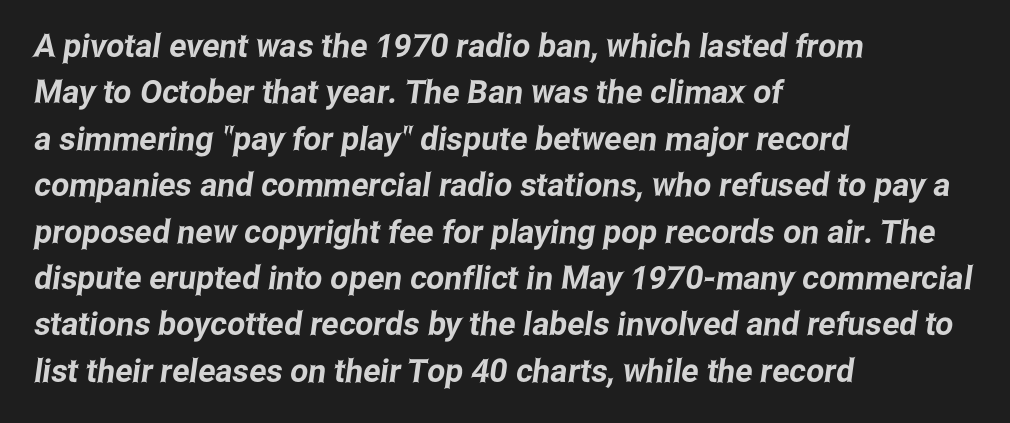
The image shows 32 px condensed sans-serif type; set left-aligned, normal line spacing (1.45x), normal letter spacing, not underlined; low stroke contrast and a medium x-height.
